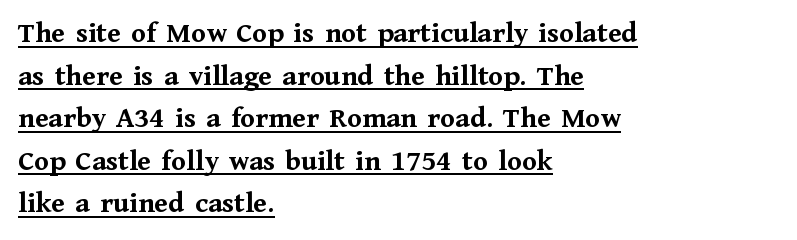
{"serif": "yes", "italic": "no", "bold": "yes", "weight": "semibold", "width": "normal", "stroke_contrast": "medium", "x_height": "medium", "monospaced": "no", "underline": "yes", "align": "left", "line_spacing": "normal", "line_spacing_ratio": 1.42, "letter_spacing": "normal", "letter_spacing_em": 0.0, "glyph_px": 30}
